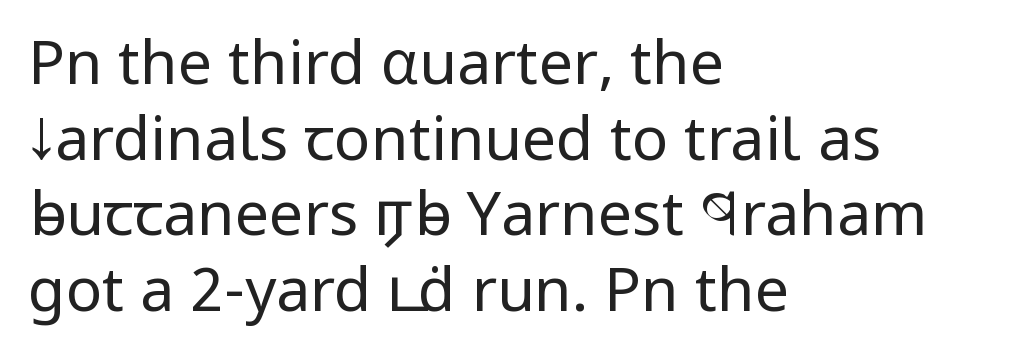
The rendering keeps characters at their native spacing. Posture: upright roman. Observe the absence of serifs on each vertical stroke in this sample. The letters advance in unequal steps, a hallmark of proportional type.
